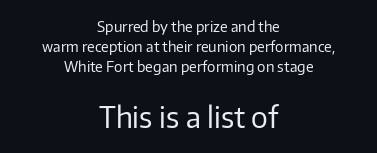
{"serif": "no", "italic": "no", "bold": "no", "weight": "regular", "width": "normal", "stroke_contrast": "low", "x_height": "medium", "monospaced": "no", "underline": "no", "align": "center", "line_spacing": "normal", "line_spacing_ratio": 1.43, "letter_spacing": "normal", "letter_spacing_em": 0.0, "larger_block": "second", "size_ratio": 2.0, "glyph_px": 28}
